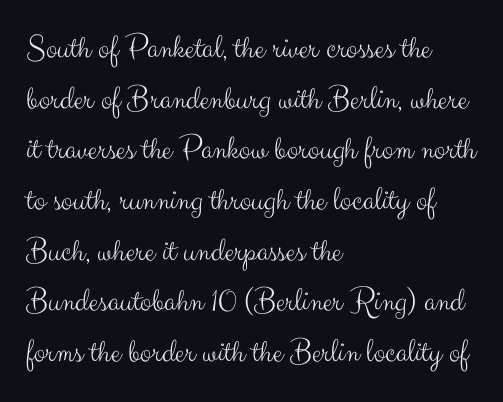
{"serif": "no", "bold": "no", "weight": "light", "width": "normal", "stroke_contrast": "medium", "x_height": "small", "monospaced": "no", "underline": "no", "align": "left", "line_spacing": "normal", "line_spacing_ratio": 1.49, "letter_spacing": "normal", "letter_spacing_em": 0.0, "glyph_px": 34}
